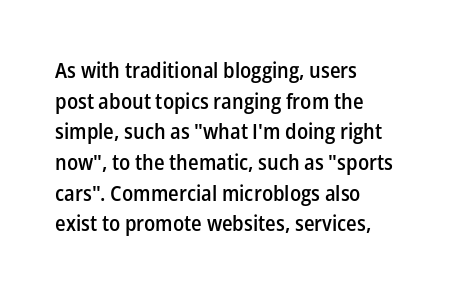
The image shows 21 px text type, upright; set left-aligned, normal line spacing (1.46x), normal letter spacing, not underlined.
